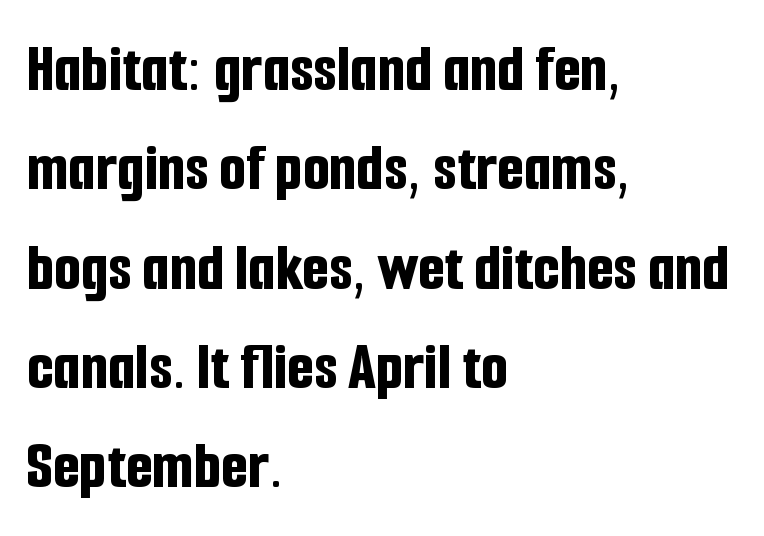
The passage shown is typed in a proportional face where columns would drift. The letters are bold, with thick, heavy strokes. The space beneath each line is pristine and unruled. Left-aligned paragraph, ragged on the right. What stands out about the letter spacing? Nothing — it is the standard amount.
